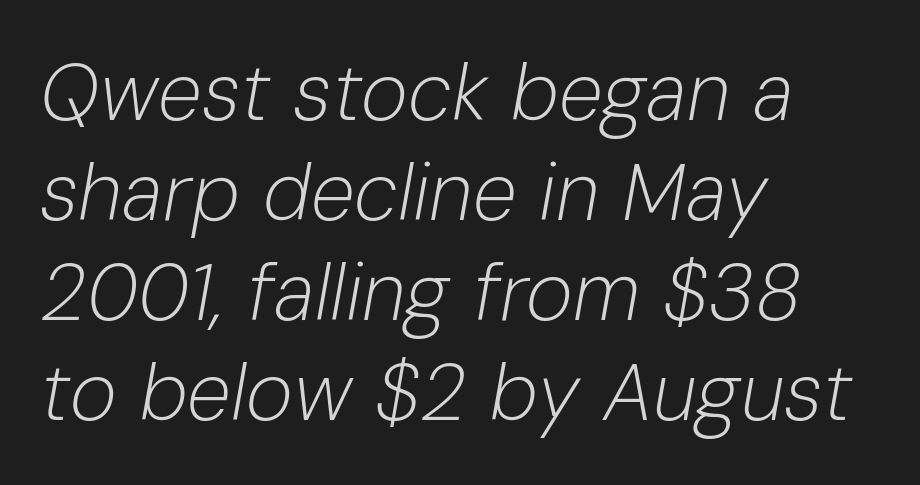
Q: Is the text bold? A: No.
Q: Is the text italic (slanted)? A: Yes, it leans right by about 10 degrees.
Q: Is the text underlined? A: No.
Q: How is the paragraph aligned? A: Left-aligned.
Q: Is the spacing between letters normal or unusually wide? A: Normal.
Q: Is the spacing between lines tight, normal or loose? A: Normal.
Q: Width (condensed, normal, or wide)? A: Normal.
Q: Stroke contrast? A: Low.
Q: x-height? A: Medium.
Q: Monospaced? A: No.
